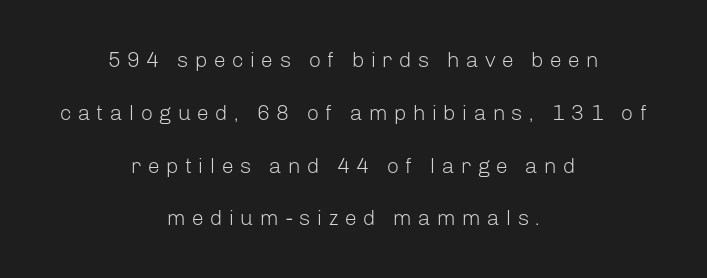
The image shows 22 px text type, upright; set centered, loose line spacing (2.4x), unusually wide letter spacing (+0.27 em), not underlined.
